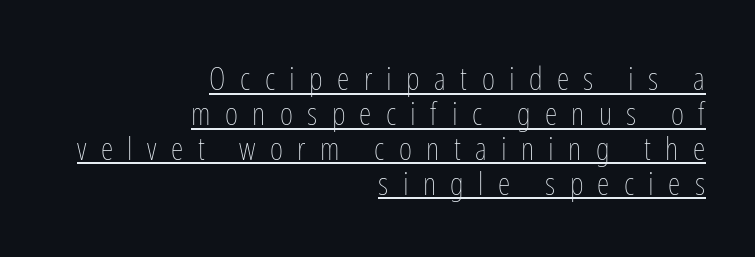
{"italic": "no", "bold": "no", "weight": "thin", "width": "condensed", "stroke_contrast": "low", "x_height": "medium", "monospaced": "no", "underline": "yes", "align": "right", "line_spacing": "tight", "line_spacing_ratio": 1.09, "letter_spacing": "wide", "letter_spacing_em": 0.45, "glyph_px": 32}
